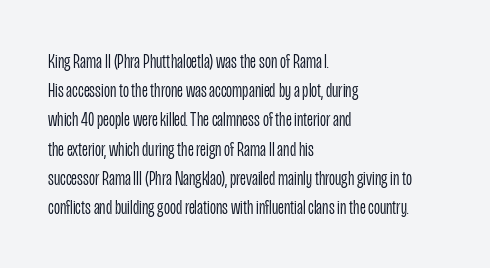
The image shows 21 px text type, upright; set left-aligned, normal line spacing (1.39x), normal letter spacing, not underlined.
